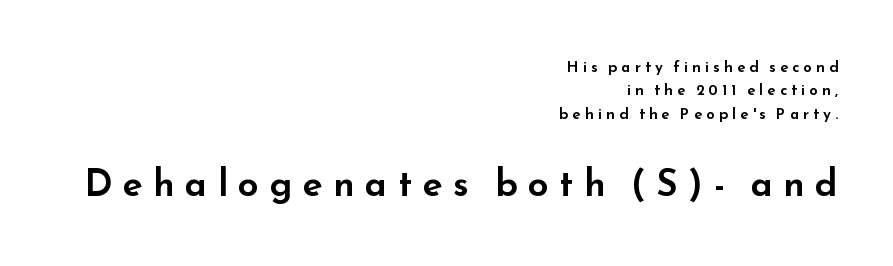
Do the characters align in a grid? No, the font is proportional. Compare the two chunks: the lower has the greater cap height. The type is letterspaced generously, with wide tracking. Typeset ragged left — the right edge is the straight one. These lines were composed using upright roman letters. Summary of vertical rhythm: regular, with standard interline spacing.
